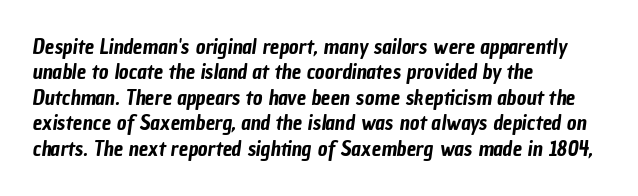
The image shows 21 px text type; set left-aligned, line spacing 1.21x, normal letter spacing, not underlined.
